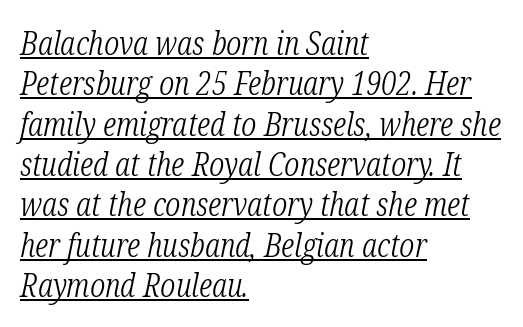
The image shows 32 px light, condensed serif type, italic (leaning right); set left-aligned, normal line spacing (1.26x), normal letter spacing, underlined; low stroke contrast and a medium x-height.
